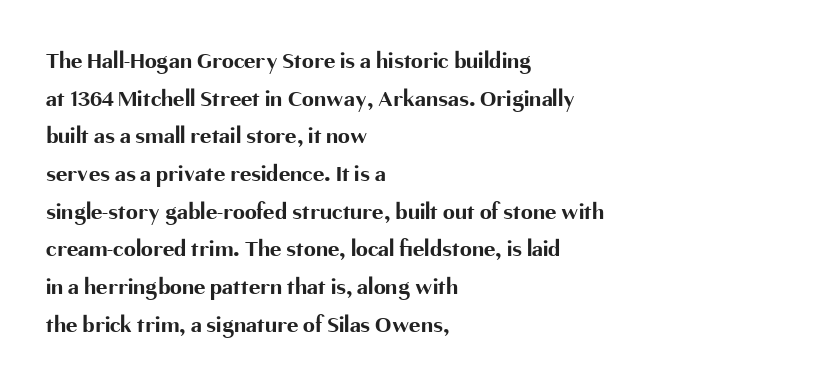
The image shows 24 px bold type, upright; set left-aligned, normal line spacing (1.57x), normal letter spacing, not underlined.
